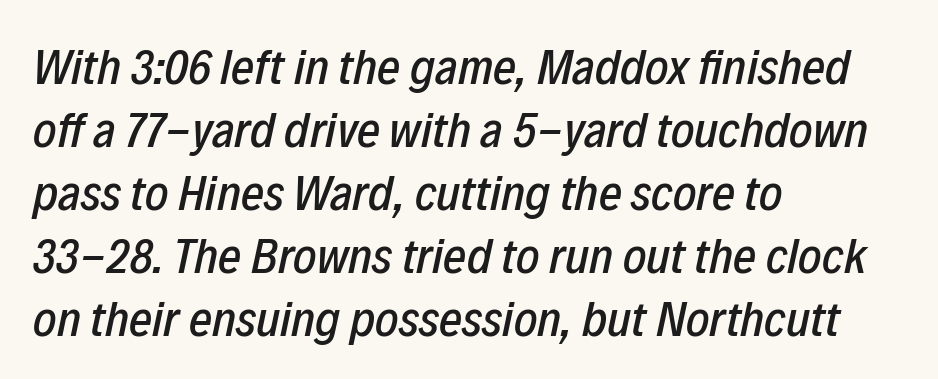
The image shows 50 px condensed type, italic (leaning right); set left-aligned, normal line spacing (1.26x), normal letter spacing, not underlined; low stroke contrast and a medium x-height.
